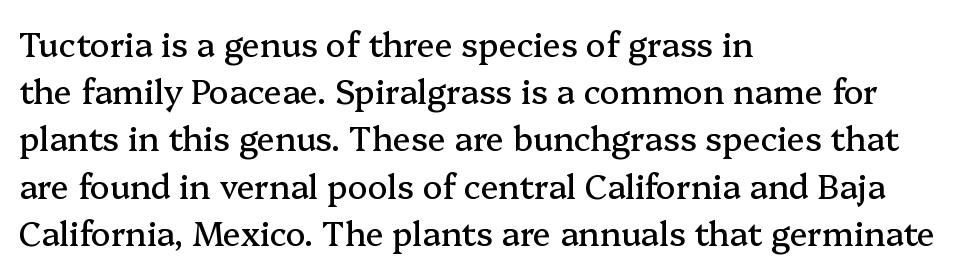
{"serif": "yes", "italic": "no", "width": "normal", "stroke_contrast": "medium", "x_height": "medium", "monospaced": "no", "underline": "no", "align": "left", "line_spacing": "normal", "line_spacing_ratio": 1.43, "letter_spacing": "normal", "letter_spacing_em": 0.0, "glyph_px": 33}
